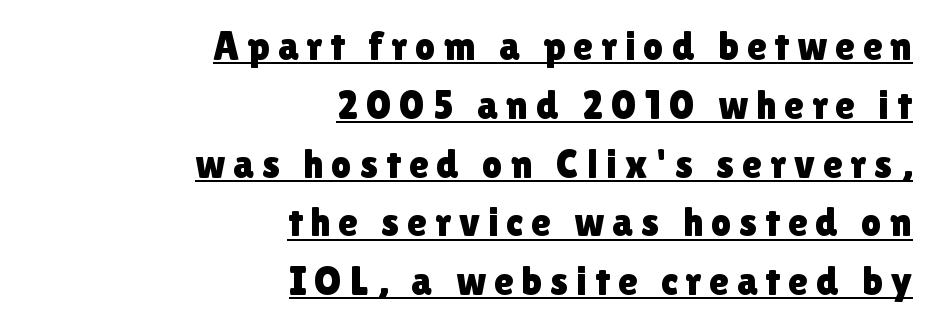
The image shows 40 px sans-serif type, upright; set right-aligned, normal line spacing (1.47x), unusually wide letter spacing (+0.2 em), underlined; a medium x-height.
